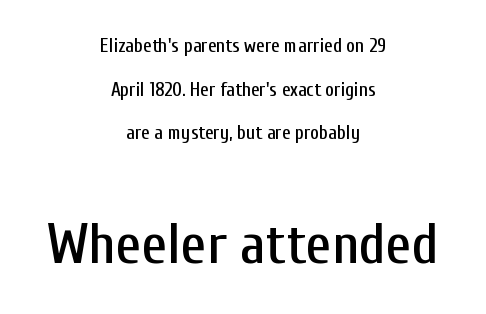
{"serif": "no", "italic": "no", "width": "condensed", "stroke_contrast": "low", "x_height": "medium", "monospaced": "no", "underline": "no", "align": "center", "line_spacing": "loose", "line_spacing_ratio": 2.29, "letter_spacing": "normal", "letter_spacing_em": 0.0, "larger_block": "second", "size_ratio": 3.0, "glyph_px": 57}
